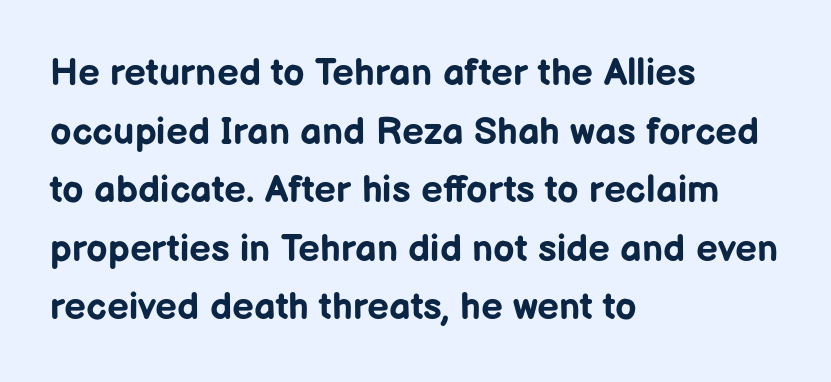
The image shows 38 px bold sans-serif type, upright; set left-aligned, normal line spacing (1.54x), normal letter spacing, not underlined; low stroke contrast and a medium x-height.
